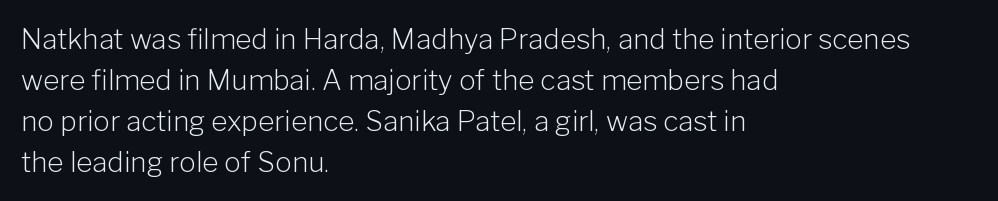
Q: Is the text bold? A: No.
Q: Is the text italic (slanted)? A: No, it is upright.
Q: Is the typeface a serif or a sans-serif typeface? A: Sans-serif.
Q: Is the text underlined? A: No.
Q: How is the paragraph aligned? A: Left-aligned.
Q: Is the spacing between letters normal or unusually wide? A: Normal.
Q: Is the spacing between lines tight, normal or loose? A: Normal.
Q: Width (condensed, normal, or wide)? A: Normal.
Q: Stroke contrast? A: Low.
Q: x-height? A: Medium.
Q: Monospaced? A: No.
